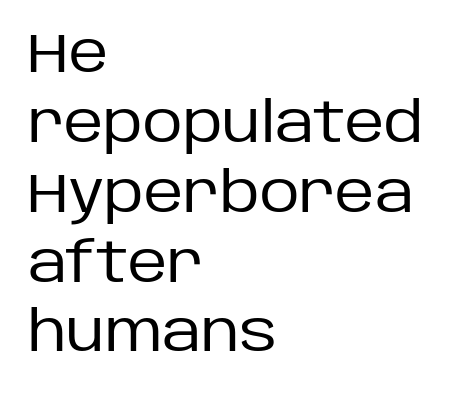
The image shows 55 px regular-weight sans-serif type, upright; set left-aligned, normal line spacing (1.27x), normal letter spacing, not underlined; low stroke contrast and a large x-height.
